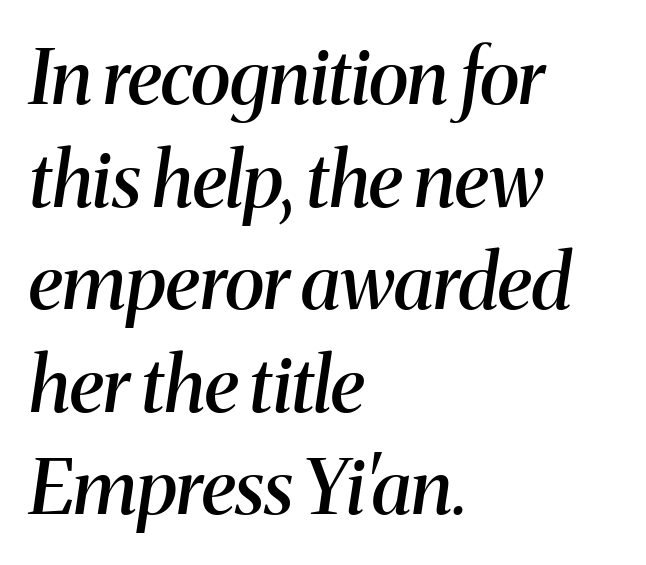
{"serif": "yes", "italic": "yes", "lean": "right", "slant_degrees": 8, "bold": "semi", "weight": "semibold", "width": "normal", "stroke_contrast": "medium", "x_height": "medium", "monospaced": "no", "underline": "no", "align": "left", "line_spacing": "normal", "line_spacing_ratio": 1.35, "letter_spacing": "normal", "letter_spacing_em": 0.0, "glyph_px": 76}
